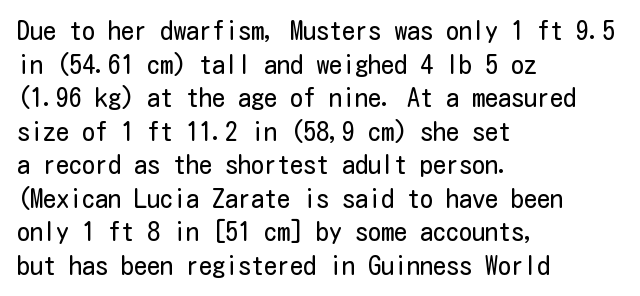
Interline gaps are of average width in this sample. In terms of posture, this sample is upright. Teacher's note: observe the even left margin — that is flush-left alignment. The cut favours lightness, reaching ordinary text weight at its darkest.
